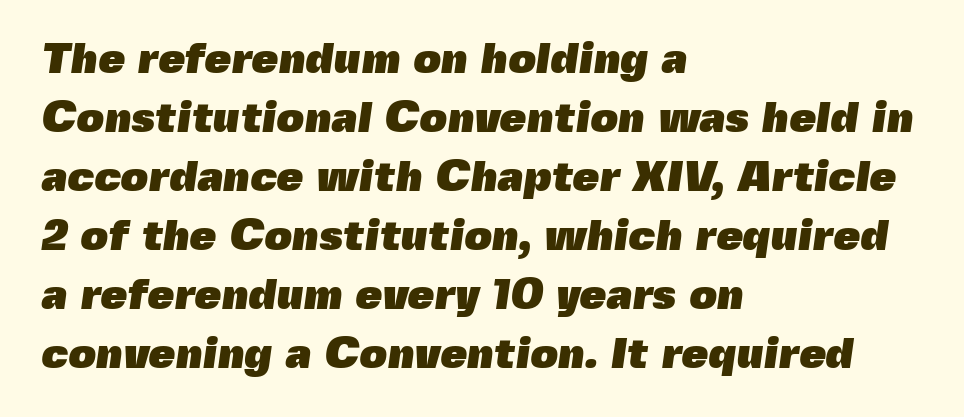
Q: Is the text bold? A: Yes.
Q: Is the typeface a serif or a sans-serif typeface? A: Sans-serif.
Q: Is the text underlined? A: No.
Q: How is the paragraph aligned? A: Left-aligned.
Q: Is the spacing between letters normal or unusually wide? A: Normal.
Q: Is the spacing between lines tight, normal or loose? A: Normal.
Q: Width (condensed, normal, or wide)? A: Normal.
Q: x-height? A: Medium.
Q: Monospaced? A: No.
